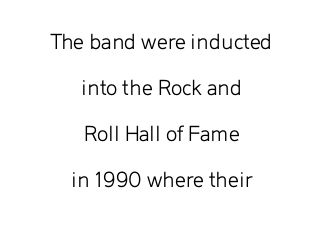
The image shows 24 px text type, upright; set centered, loose line spacing (1.91x), normal letter spacing, not underlined.
